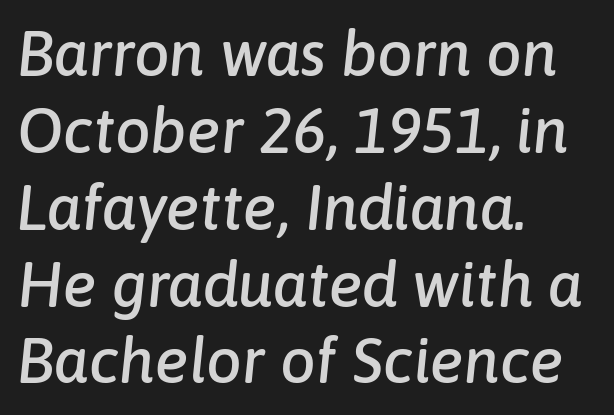
Line starts are locked; line ends wander. What stands out about the letter spacing? Nothing — it is the standard amount. The letters advance in unequal steps, a hallmark of proportional type. The typography opts for an oblique posture over an upright one. Bare-footed words on every line.
